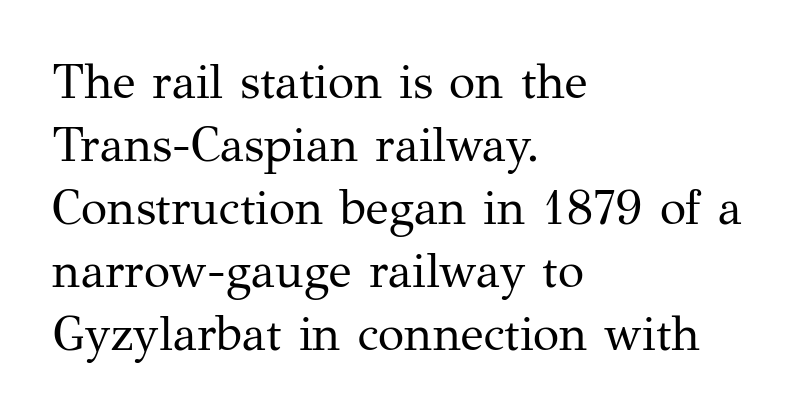
The image shows 48 px regular-weight serif type, upright; set left-aligned, normal line spacing (1.31x), normal letter spacing, not underlined; medium stroke contrast and a medium x-height.
